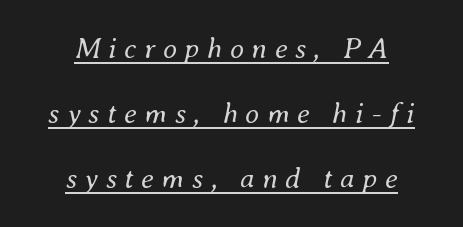
The image shows 29 px regular-weight type, italic (leaning right); set centered, loose line spacing (2.25x), unusually wide letter spacing (+0.26 em), underlined; medium stroke contrast and a small x-height.
